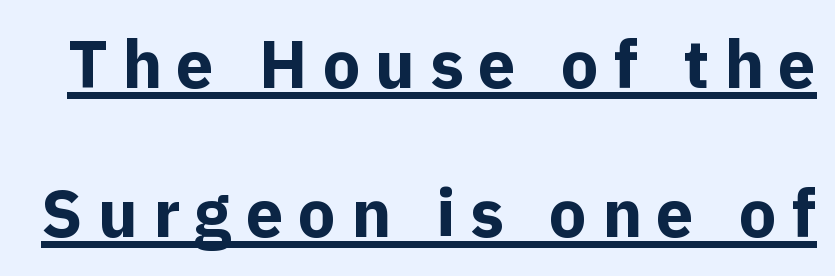
Q: Is the text bold? A: Yes.
Q: Is the text italic (slanted)? A: No, it is upright.
Q: Is the typeface a serif or a sans-serif typeface? A: Sans-serif.
Q: Is the text underlined? A: Yes.
Q: Is the spacing between letters normal or unusually wide? A: Unusually wide.
Q: Is the spacing between lines tight, normal or loose? A: Loose.
Q: Width (condensed, normal, or wide)? A: Normal.
Q: x-height? A: Medium.
Q: Monospaced? A: No.
